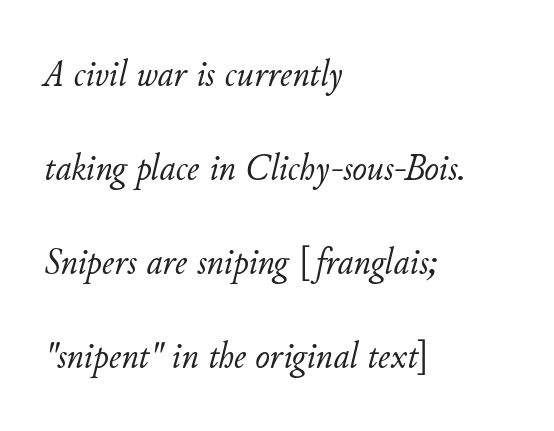
Q: Is the text bold? A: No.
Q: Is the text italic (slanted)? A: Yes, it leans right by about 11 degrees.
Q: Is the text underlined? A: No.
Q: How is the paragraph aligned? A: Left-aligned.
Q: Is the spacing between letters normal or unusually wide? A: Normal.
Q: Is the spacing between lines tight, normal or loose? A: Loose.
Q: Width (condensed, normal, or wide)? A: Normal.
Q: Stroke contrast? A: Low.
Q: x-height? A: Small.
Q: Monospaced? A: No.
